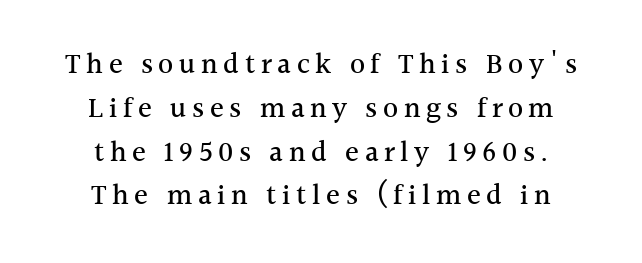
{"serif": "yes", "italic": "no", "width": "normal", "x_height": "medium", "monospaced": "no", "underline": "no", "align": "center", "line_spacing": "normal", "line_spacing_ratio": 1.51, "glyph_px": 29}
